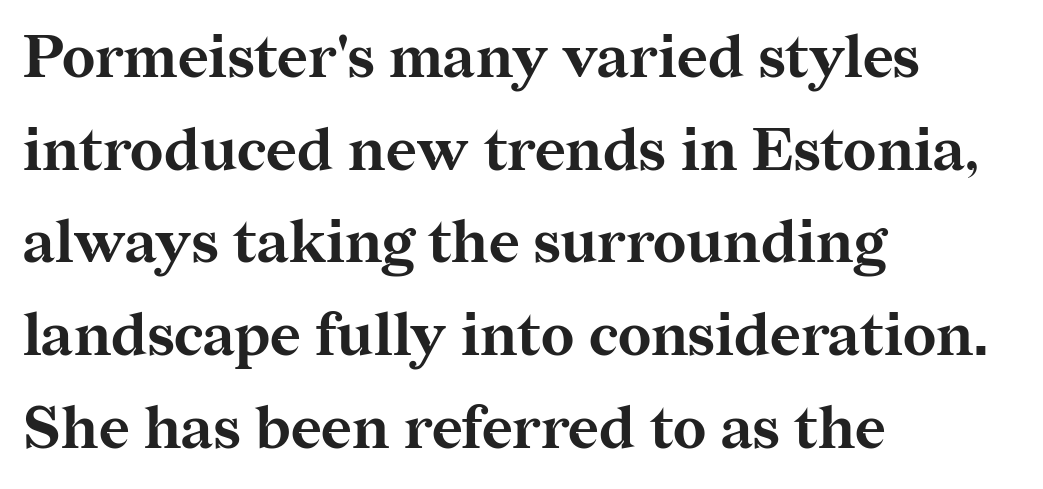
Q: Is the text bold? A: Yes.
Q: Is the text italic (slanted)? A: No, it is upright.
Q: Is the typeface a serif or a sans-serif typeface? A: Serif.
Q: Is the text underlined? A: No.
Q: How is the paragraph aligned? A: Left-aligned.
Q: Is the spacing between letters normal or unusually wide? A: Normal.
Q: Is the spacing between lines tight, normal or loose? A: Normal.
Q: Width (condensed, normal, or wide)? A: Normal.
Q: Stroke contrast? A: Medium.
Q: x-height? A: Medium.
Q: Monospaced? A: No.
